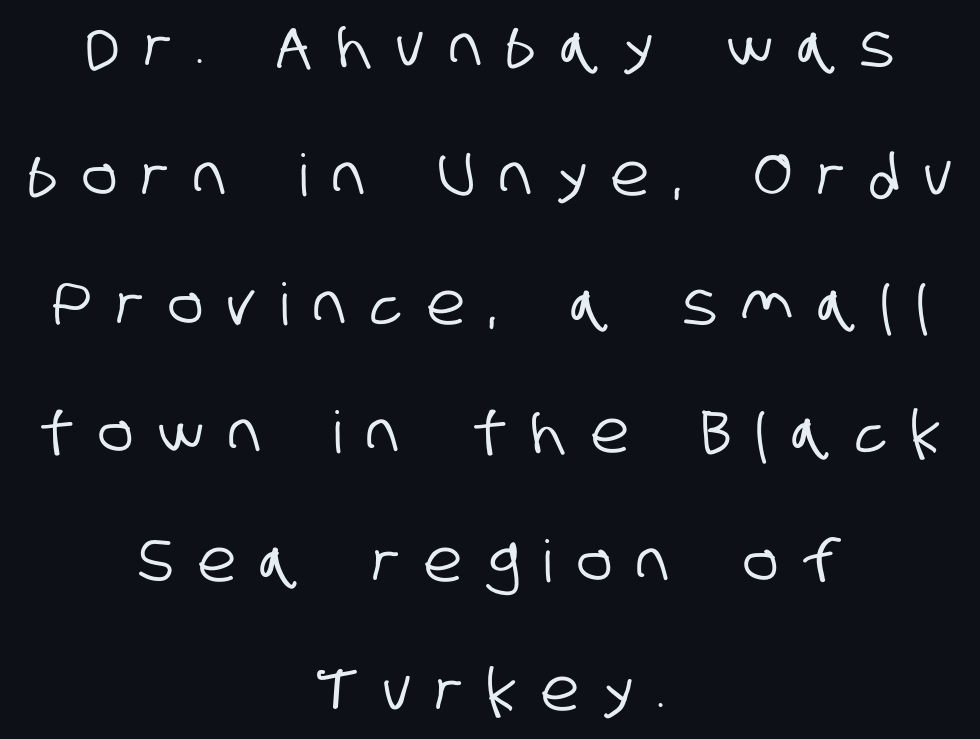
{"serif": "no", "width": "condensed", "stroke_contrast": "low", "x_height": "large", "monospaced": "no", "underline": "no", "align": "center", "line_spacing": "loose", "line_spacing_ratio": 2.22, "letter_spacing": "wide", "letter_spacing_em": 0.43, "glyph_px": 58}
